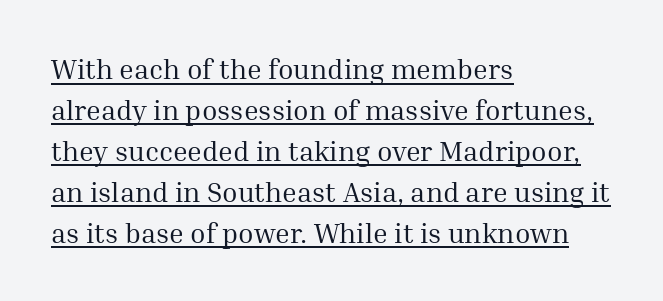
Q: Is the text bold? A: No.
Q: Is the text italic (slanted)? A: No, it is upright.
Q: Is the typeface a serif or a sans-serif typeface? A: Serif.
Q: Is the text underlined? A: Yes.
Q: How is the paragraph aligned? A: Left-aligned.
Q: Is the spacing between letters normal or unusually wide? A: Normal.
Q: Is the spacing between lines tight, normal or loose? A: Normal.
Q: Width (condensed, normal, or wide)? A: Normal.
Q: Stroke contrast? A: Medium.
Q: x-height? A: Medium.
Q: Monospaced? A: No.
